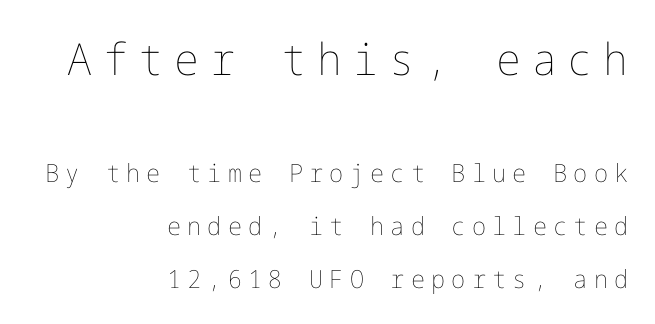
The image shows 44 px thin type, upright; set right-aligned, loose line spacing (2.12x), unusually wide letter spacing (+0.25 em), not underlined; the first (top) block is 1.76x larger; low stroke contrast and a medium x-height.
